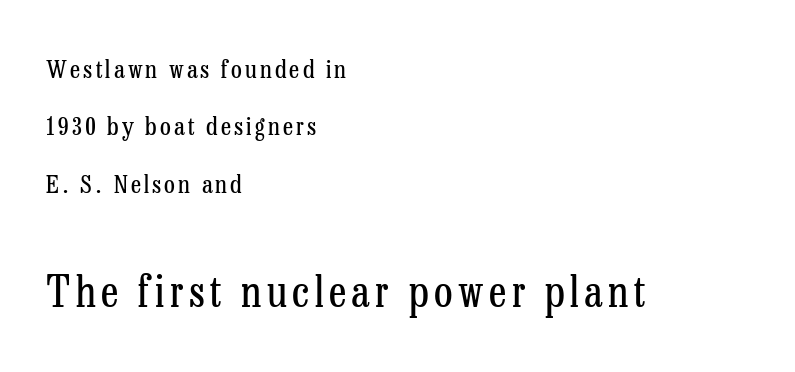
Q: Is the text bold? A: No.
Q: Is the text italic (slanted)? A: No, it is upright.
Q: Is the typeface a serif or a sans-serif typeface? A: Serif.
Q: Is the text underlined? A: No.
Q: How is the paragraph aligned? A: Left-aligned.
Q: Is the spacing between lines tight, normal or loose? A: Loose.
Q: Which block of text is set in a larger size, the first (top) or the second (bottom)? A: The second (bottom) one.
Q: Width (condensed, normal, or wide)? A: Condensed.
Q: Stroke contrast? A: Low.
Q: x-height? A: Medium.
Q: Monospaced? A: No.
